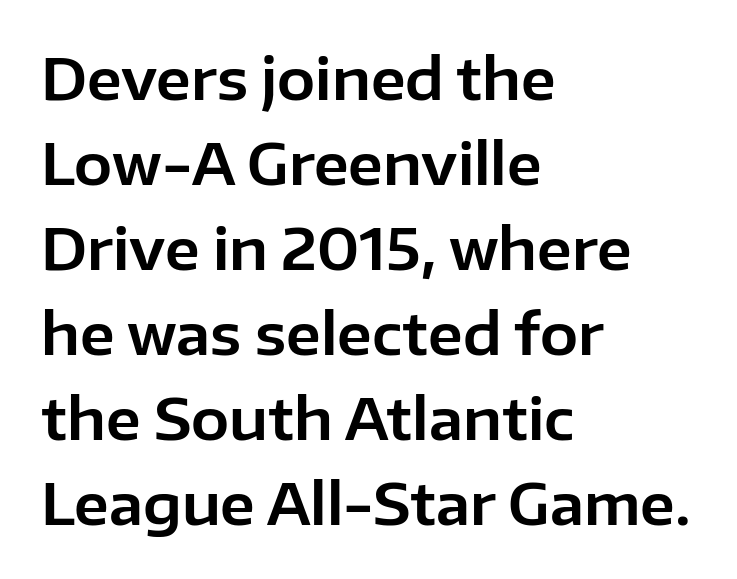
The image shows 57 px sans-serif type, upright; set left-aligned, normal line spacing (1.49x), normal letter spacing, not underlined; low stroke contrast and a medium x-height.
